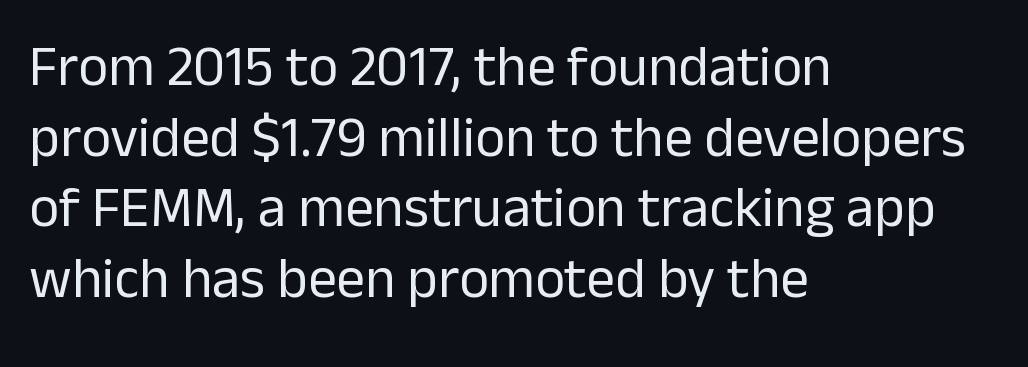
Stroke thickness stays within the range of a standard reading face or lighter. The lines in this sample share a left origin and differ only in where they stop. Words appear dense and cohesive because spacing is normal. The face used here is proportionally spaced, like ordinary book or web type. Grotesque or geometric, the face here clearly has no serifs.
